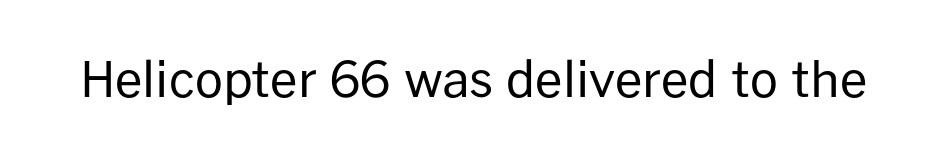
Q: Is the text bold? A: No.
Q: Is the text italic (slanted)? A: No, it is upright.
Q: Is the typeface a serif or a sans-serif typeface? A: Sans-serif.
Q: Is the text underlined? A: No.
Q: Is the spacing between letters normal or unusually wide? A: Normal.
Q: Width (condensed, normal, or wide)? A: Normal.
Q: Stroke contrast? A: Low.
Q: x-height? A: Medium.
Q: Monospaced? A: No.
